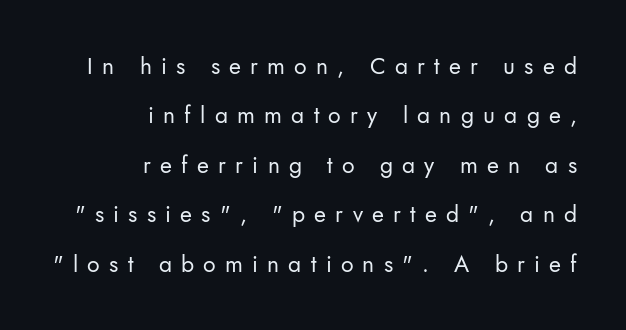
The image shows 23 px text type, upright; set right-aligned, loose line spacing (2.15x), unusually wide letter spacing (+0.4 em), not underlined.
